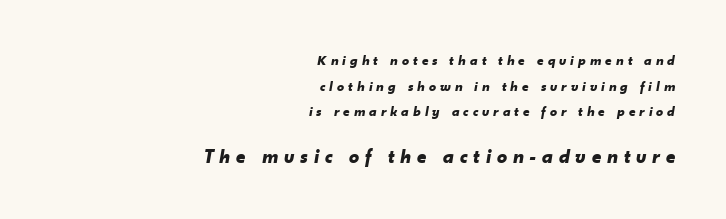
Quick note: italic. This layout puts the modest block above and the oversized block below. Any mark beneath the type? The region is blank. The letters are spread apart with noticeably loose tracking. The lines in this sample share a right terminus and differ only in where they begin.
